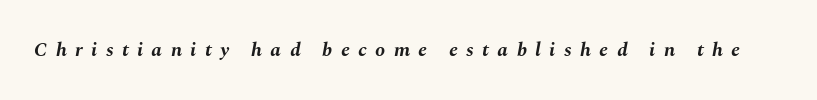
{"italic": "yes", "lean": "right", "slant_degrees": 10, "bold": "yes", "underline": "no", "letter_spacing": "wide", "letter_spacing_em": 0.42, "glyph_px": 20}
